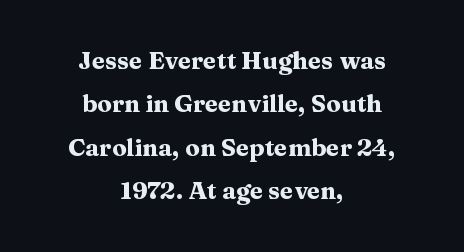
Words float on clear page, feet unadorned. Glyph-to-glyph distance matches everyday printed text. Compared with an ordinary text face, these strokes are far heavier — a full bold. This rendering uses center alignment, leaving both contours irregular but symmetric. The letters stand upright; this is a roman face.
